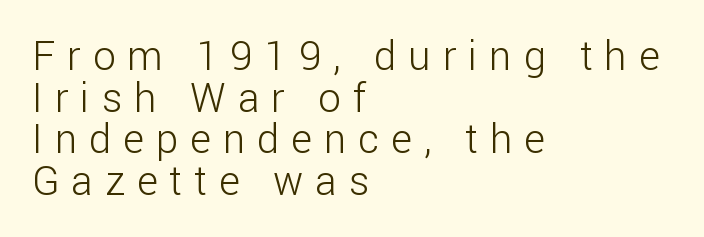
Q: Is the text bold? A: No.
Q: Is the text italic (slanted)? A: No, it is upright.
Q: Is the typeface a serif or a sans-serif typeface? A: Sans-serif.
Q: Is the text underlined? A: No.
Q: How is the paragraph aligned? A: Left-aligned.
Q: Is the spacing between letters normal or unusually wide? A: Unusually wide.
Q: Is the spacing between lines tight, normal or loose? A: Tight.
Q: Width (condensed, normal, or wide)? A: Normal.
Q: Stroke contrast? A: Low.
Q: x-height? A: Medium.
Q: Monospaced? A: No.
